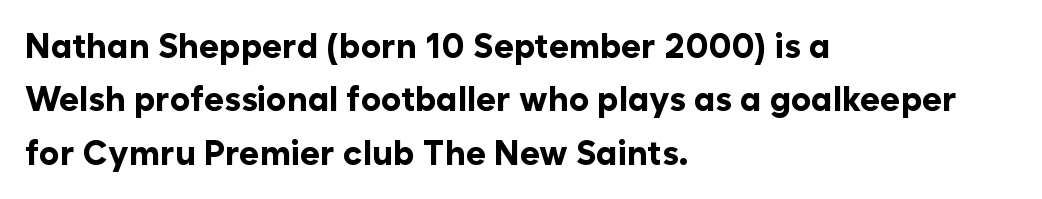
The image shows 34 px bold sans-serif type, upright; set left-aligned, normal line spacing (1.57x), normal letter spacing, not underlined; low stroke contrast and a medium x-height.
